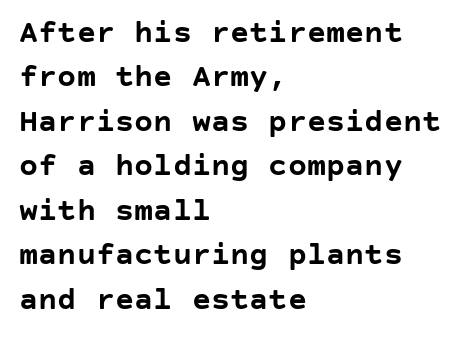
{"serif": "no", "italic": "no", "bold": "yes", "weight": "semibold", "width": "normal", "stroke_contrast": "low", "x_height": "large", "underline": "no", "align": "left", "line_spacing": "normal", "line_spacing_ratio": 1.39, "letter_spacing": "normal", "letter_spacing_em": 0.0, "glyph_px": 32}
